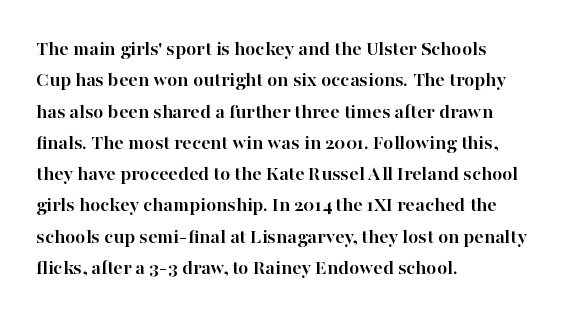
{"italic": "no", "bold": "yes", "underline": "no", "align": "left", "line_spacing": "normal", "line_spacing_ratio": 1.49, "letter_spacing": "normal", "letter_spacing_em": 0.0, "glyph_px": 21}
